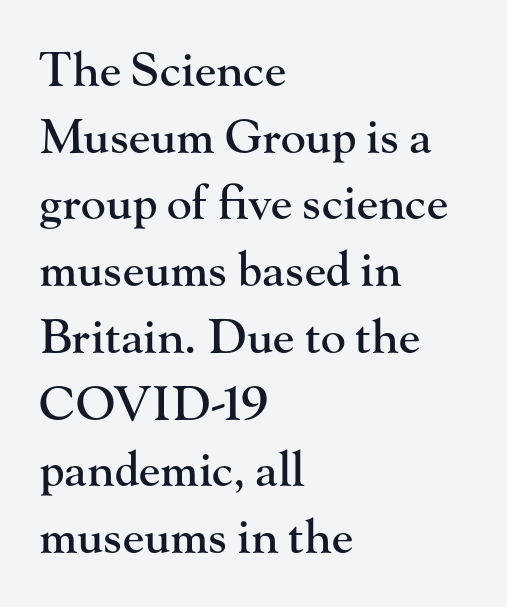
{"serif": "yes", "italic": "no", "width": "normal", "stroke_contrast": "high", "x_height": "small", "monospaced": "no", "underline": "no", "align": "left", "line_spacing": "normal", "line_spacing_ratio": 1.42, "letter_spacing": "normal", "letter_spacing_em": 0.0, "glyph_px": 47}
